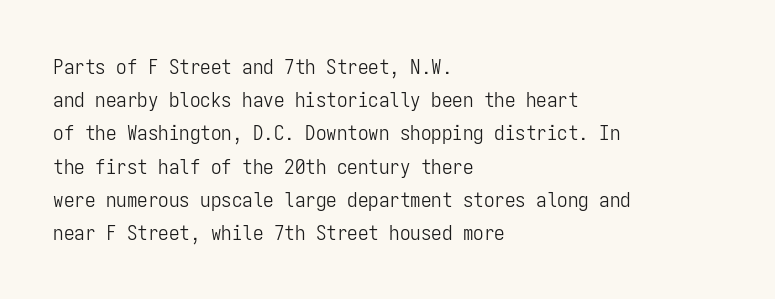
The face looks like a standard text weight, possibly lighter. Short and long lines alike share a common starting point at left. Vertically, the passage feels balanced, rows spaced as you'd expect. A bare baseline throughout the passage. Here the glyphs are tracked normally, forming tight word shapes.
